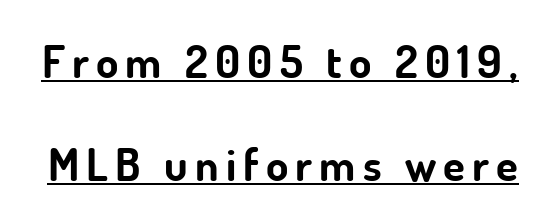
The image shows 45 px bold sans-serif type, upright; set loose line spacing (2.28x), underlined; low stroke contrast and a small x-height.
